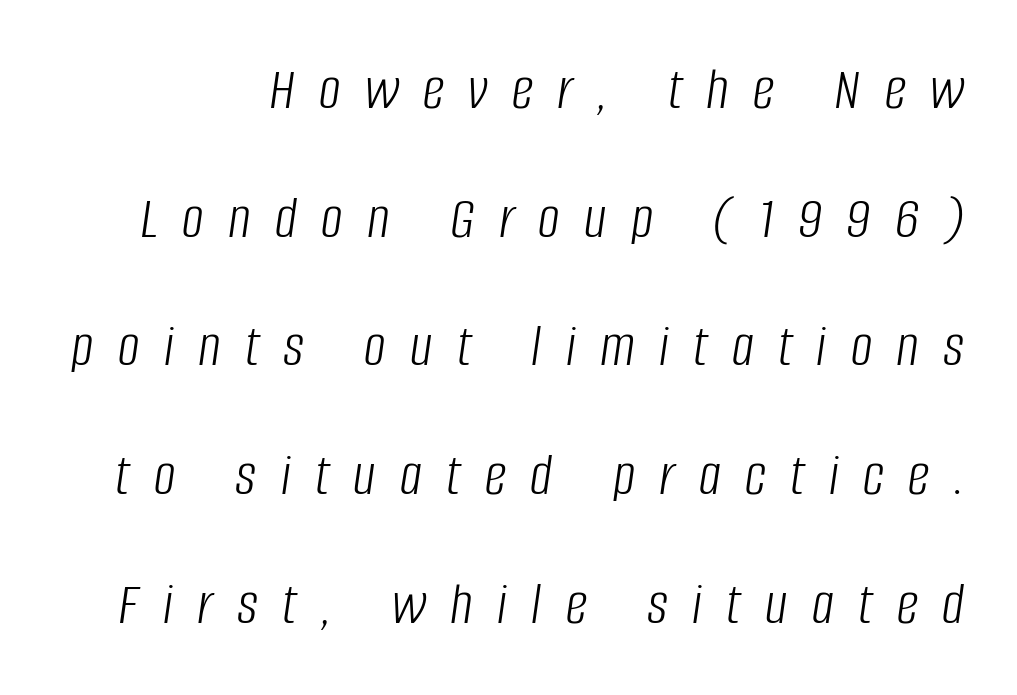
{"italic": "yes", "lean": "right", "slant_degrees": 8, "bold": "no", "weight": "light", "width": "condensed", "stroke_contrast": "low", "x_height": "large", "monospaced": "no", "underline": "no", "line_spacing": "loose", "line_spacing_ratio": 2.11, "letter_spacing": "wide", "letter_spacing_em": 0.4, "glyph_px": 61}
